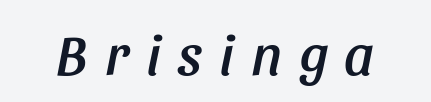
The image shows 57 px condensed type, italic (leaning right); set unusually wide letter spacing (+0.3 em), not underlined; low stroke contrast and a large x-height.
